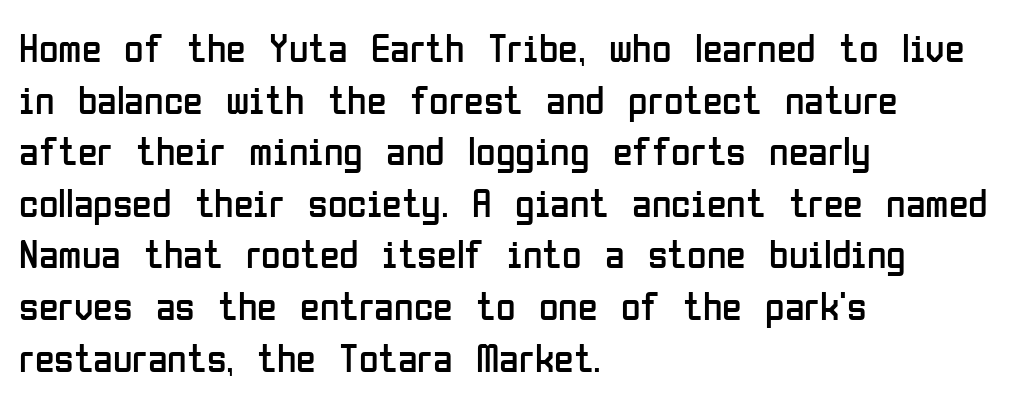
{"serif": "no", "italic": "no", "bold": "no", "weight": "regular", "width": "condensed", "stroke_contrast": "low", "x_height": "medium", "monospaced": "no", "underline": "no", "align": "left", "line_spacing": "normal", "line_spacing_ratio": 1.29, "letter_spacing": "normal", "letter_spacing_em": 0.0, "glyph_px": 40}
